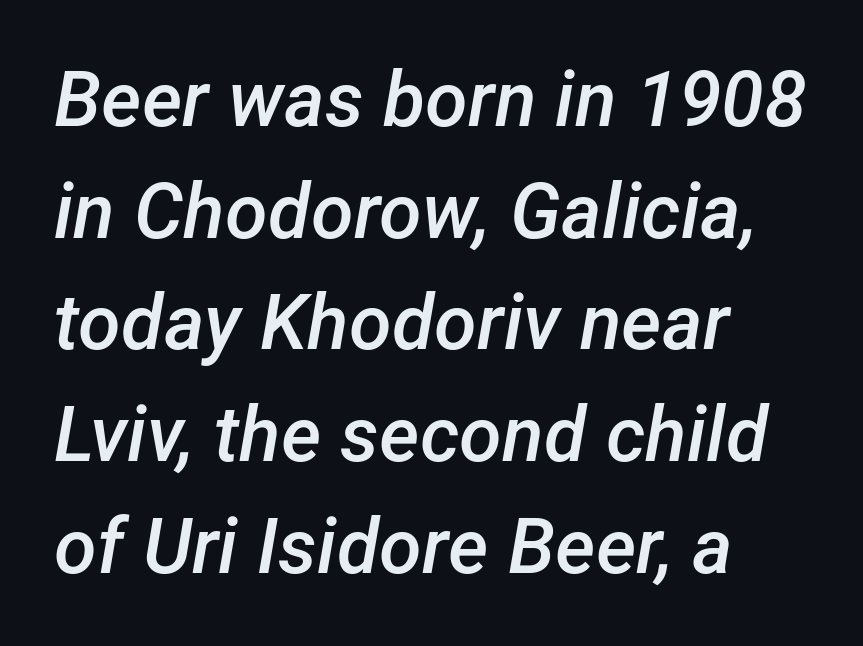
The image shows 77 px semibold type, italic (leaning right); set left-aligned, normal line spacing (1.45x), normal letter spacing, not underlined; low stroke contrast and a medium x-height.
